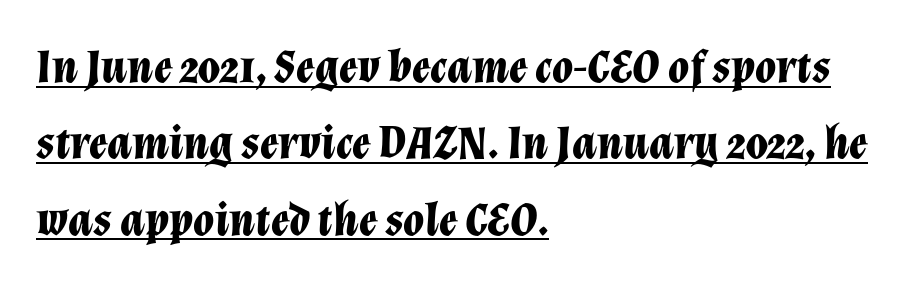
The image shows 48 px bold type, italic (leaning right); set left-aligned, normal line spacing (1.59x), normal letter spacing, underlined; low stroke contrast and a medium x-height.
